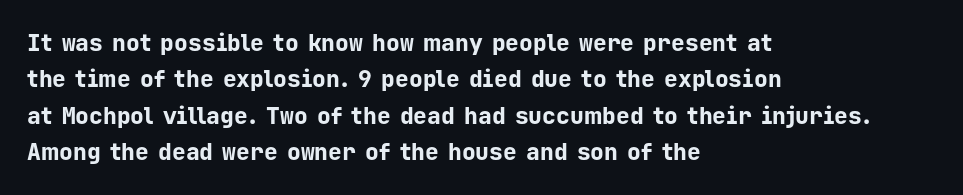
Q: Is the text bold? A: Yes.
Q: Is the text italic (slanted)? A: No, it is upright.
Q: Is the text underlined? A: No.
Q: How is the paragraph aligned? A: Left-aligned.
Q: Is the spacing between letters normal or unusually wide? A: Normal.
Q: Is the spacing between lines tight, normal or loose? A: Normal.
